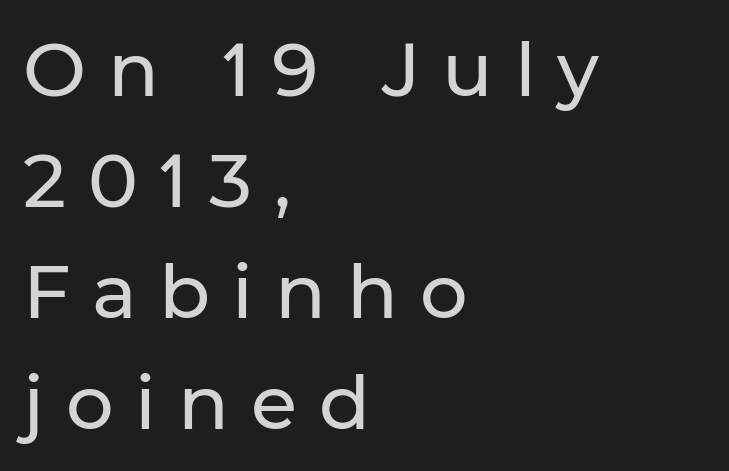
The image shows 75 px sans-serif type, upright; set left-aligned, normal line spacing (1.48x), unusually wide letter spacing (+0.29 em), not underlined; low stroke contrast and a medium x-height.
